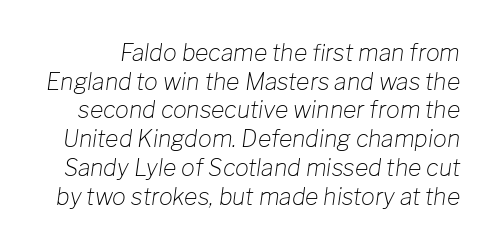
{"italic": "yes", "lean": "right", "slant_degrees": 8, "bold": "no", "underline": "no", "line_spacing": "normal", "line_spacing_ratio": 1.25, "letter_spacing": "normal", "letter_spacing_em": 0.0, "glyph_px": 23}
